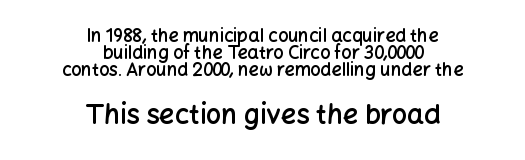
Q: Is the text bold? A: Semi-bold.
Q: Is the text italic (slanted)? A: No, it is upright.
Q: Is the text underlined? A: No.
Q: How is the paragraph aligned? A: Centered.
Q: Is the spacing between letters normal or unusually wide? A: Normal.
Q: Is the spacing between lines tight, normal or loose? A: Tight.
Q: Which block of text is set in a larger size, the first (top) or the second (bottom)? A: The second (bottom) one.
